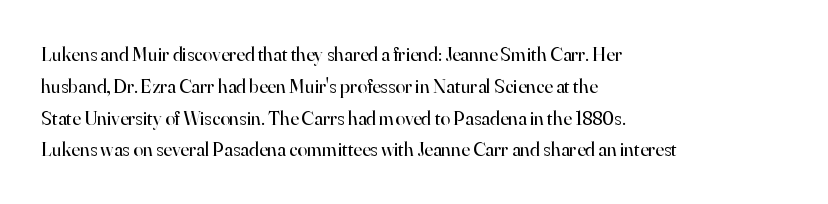
The image shows 20 px text type, upright; set left-aligned, normal line spacing (1.59x), normal letter spacing, not underlined.
